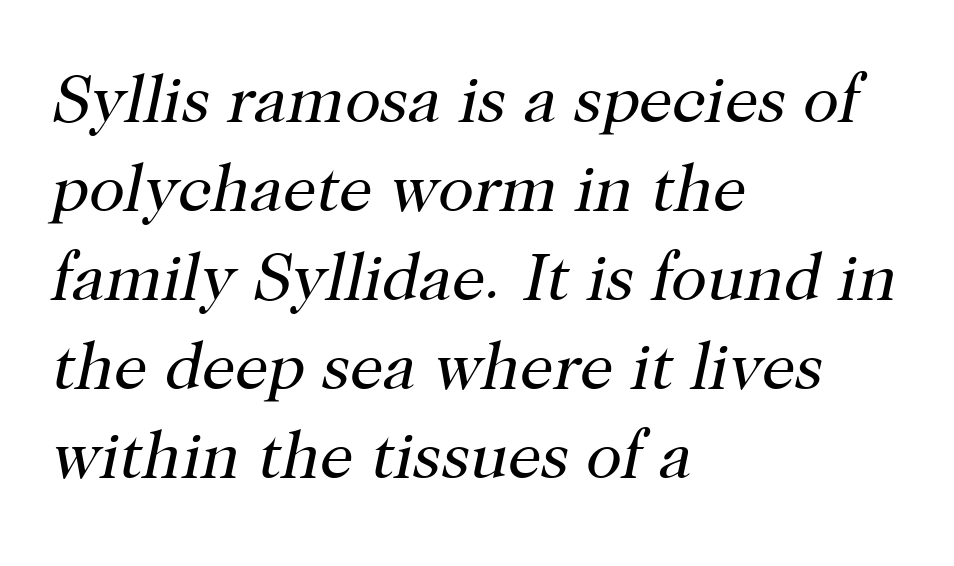
Observe the ordinary spacing: letters are neighbours, not strangers. Think of a printed novel: that variable character pitch is what you see here. The cut favours lightness, reaching ordinary text weight at its darkest. The lettering tilts uniformly, giving the passage an italic look.
